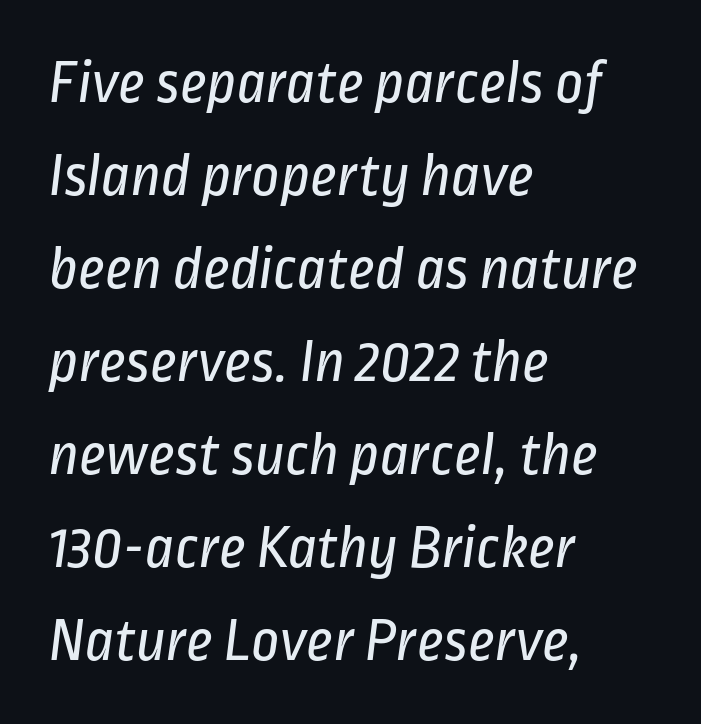
{"serif": "no", "bold": "no", "weight": "regular", "width": "condensed", "stroke_contrast": "low", "x_height": "medium", "monospaced": "no", "underline": "no", "align": "left", "line_spacing": "normal", "line_spacing_ratio": 1.5, "letter_spacing": "normal", "letter_spacing_em": 0.0, "glyph_px": 62}
